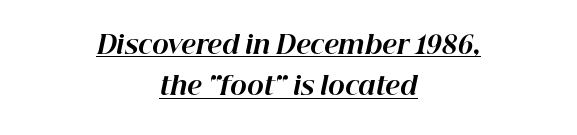
The glyphs are accompanied by a horizontal stroke just below them. Emphasis-style slanted type is in use. Caption: bold face, heavy strokes. Reading down the block, each line starts at a different indent, mirrored at its end. Each new line begins a customary step beneath the previous one.
